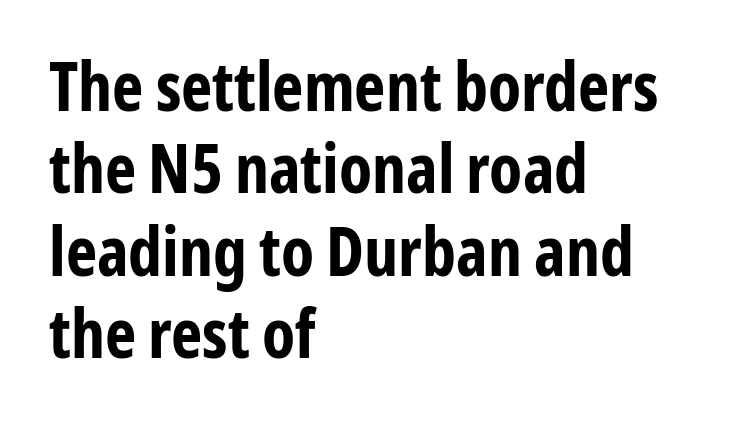
No feet cap the strokes, marking this as sans-serif type. Nobody drew a line under any word here. Every character sits straight up, as roman type does. These lines keep a tight, regular rhythm from letter to letter. Casual observation: everything's shoved over to the left. Is this a fixed-width face? No — the glyphs have proportional, varying widths.
